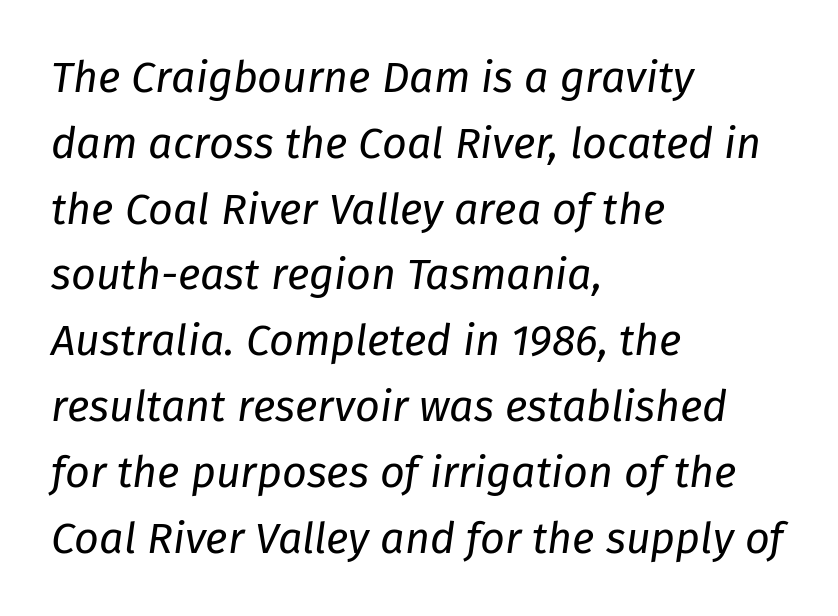
Q: Is the text bold? A: No.
Q: Is the text italic (slanted)? A: Yes, it leans right by about 8 degrees.
Q: Is the text underlined? A: No.
Q: How is the paragraph aligned? A: Left-aligned.
Q: Is the spacing between letters normal or unusually wide? A: Normal.
Q: Is the spacing between lines tight, normal or loose? A: Normal.
Q: Width (condensed, normal, or wide)? A: Normal.
Q: Stroke contrast? A: Low.
Q: x-height? A: Medium.
Q: Monospaced? A: No.
